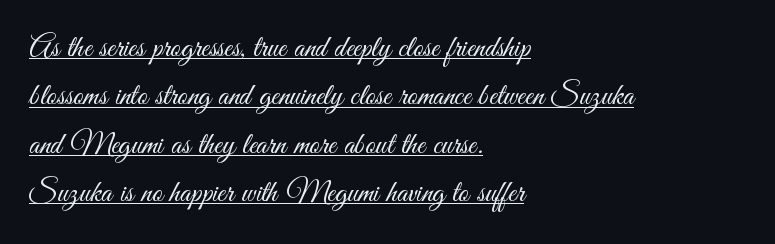
The image shows 31 px light, condensed sans-serif type; set left-aligned, normal line spacing (1.56x), normal letter spacing, underlined; medium stroke contrast and a small x-height.
